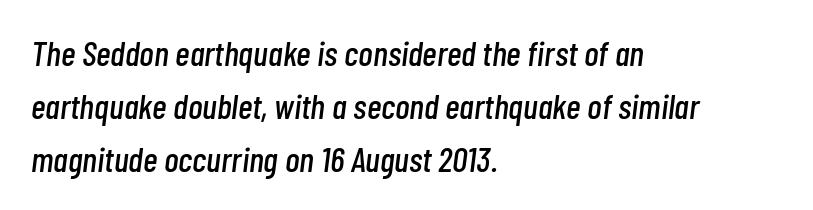
{"italic": "yes", "lean": "right", "slant_degrees": 7, "width": "condensed", "stroke_contrast": "low", "x_height": "medium", "monospaced": "no", "underline": "no", "align": "left", "line_spacing": "normal", "line_spacing_ratio": 1.51, "letter_spacing": "normal", "letter_spacing_em": 0.0, "glyph_px": 35}
